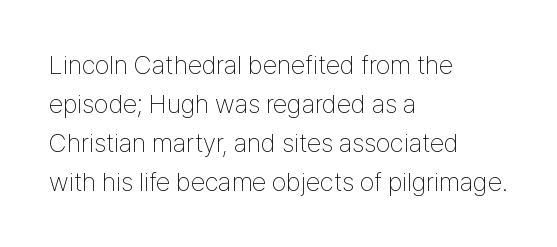
The image shows 26 px text type, upright; set left-aligned, normal line spacing (1.5x), normal letter spacing, not underlined.
